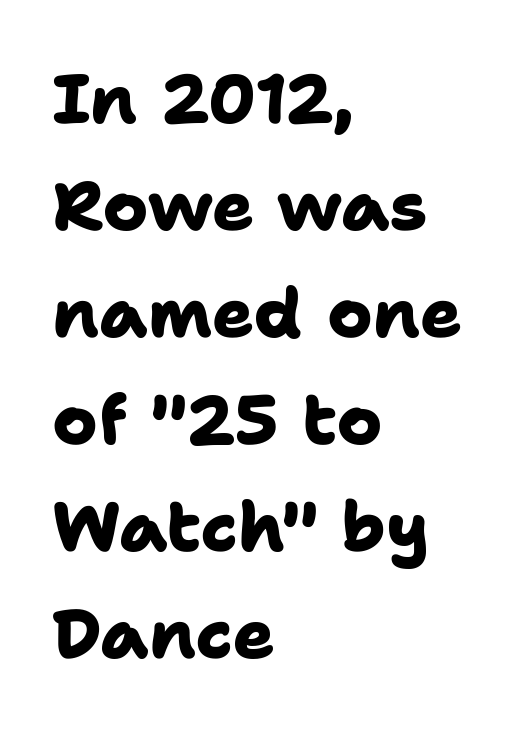
The image shows 69 px heavy sans-serif type; set left-aligned, normal line spacing (1.55x), normal letter spacing, not underlined; low stroke contrast and a medium x-height.
